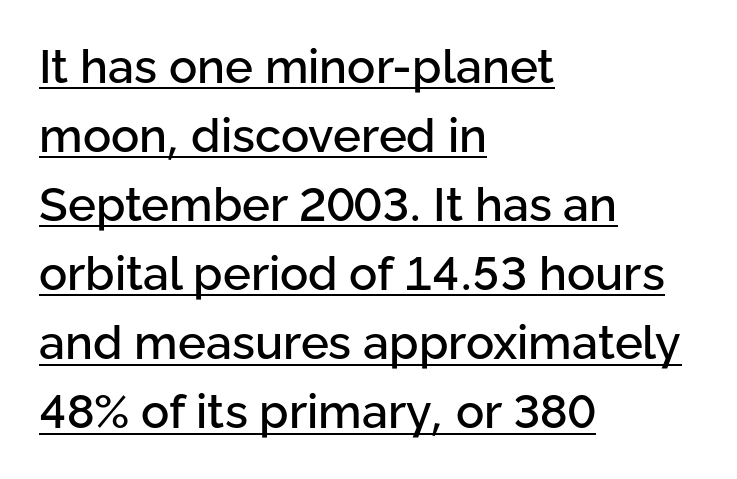
The image shows 47 px sans-serif type, upright; set left-aligned, normal line spacing (1.47x), normal letter spacing, underlined; low stroke contrast and a medium x-height.
